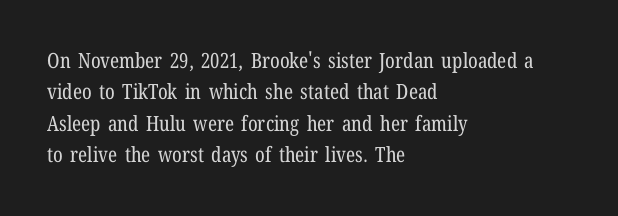
Q: Is the text bold? A: No.
Q: Is the text italic (slanted)? A: No, it is upright.
Q: Is the text underlined? A: No.
Q: How is the paragraph aligned? A: Left-aligned.
Q: Is the spacing between letters normal or unusually wide? A: Normal.
Q: Is the spacing between lines tight, normal or loose? A: Normal.
